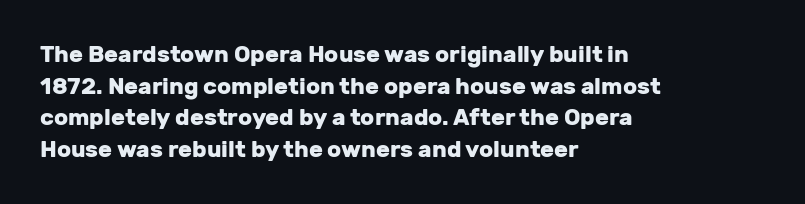
{"italic": "no", "bold": "yes", "underline": "no", "align": "left", "line_spacing": "normal", "line_spacing_ratio": 1.38, "letter_spacing": "normal", "letter_spacing_em": 0.0, "glyph_px": 23}
